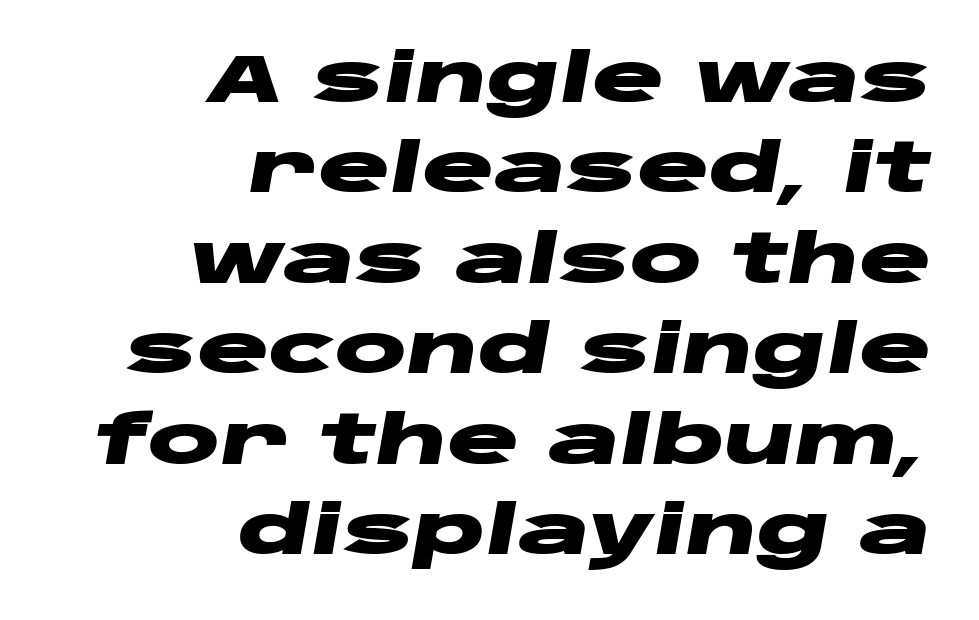
The image shows 67 px heavy, wide type, italic (leaning right); set right-aligned, normal line spacing (1.35x), normal letter spacing, not underlined; low stroke contrast and a large x-height.
